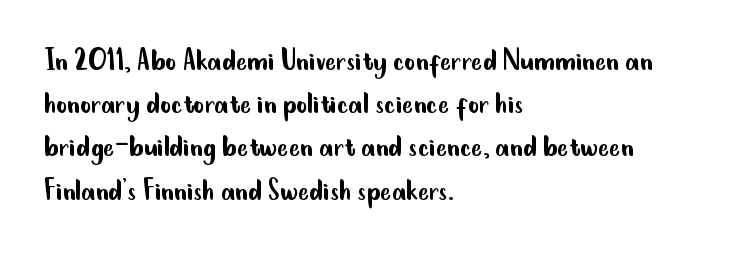
The image shows 34 px regular-weight, condensed sans-serif type, upright; set left-aligned, normal line spacing (1.27x), normal letter spacing, not underlined; low stroke contrast and a small x-height.
